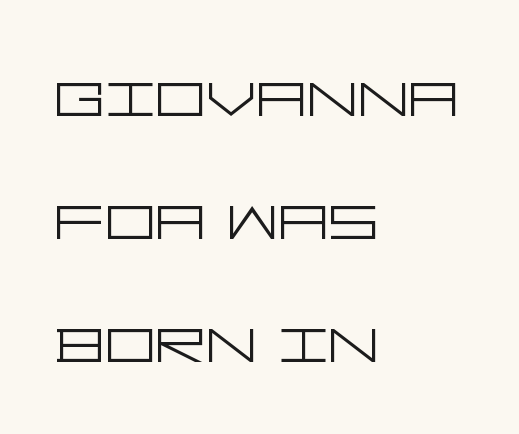
{"serif": "no", "italic": "no", "bold": "no", "weight": "light", "width": "wide", "stroke_contrast": "low", "x_height": "large", "underline": "no", "align": "left", "line_spacing": "normal", "line_spacing_ratio": 1.56, "letter_spacing": "normal", "letter_spacing_em": 0.0, "glyph_px": 79}
